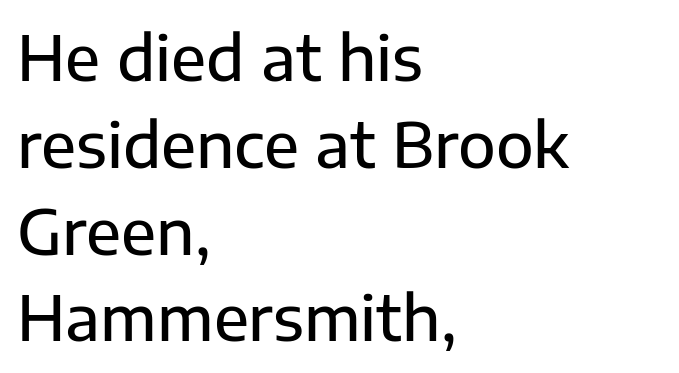
The image shows 62 px sans-serif type, upright; set left-aligned, normal line spacing (1.4x), normal letter spacing, not underlined; low stroke contrast and a medium x-height.
